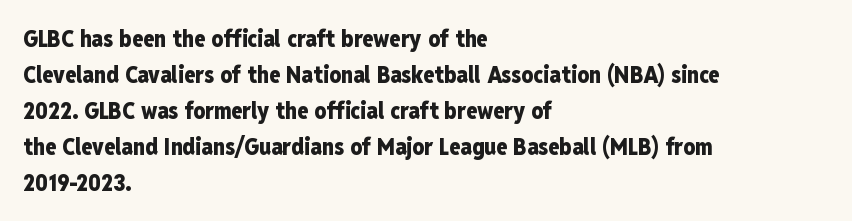
{"italic": "no", "bold": "yes", "underline": "no", "align": "left", "line_spacing": "normal", "line_spacing_ratio": 1.56, "letter_spacing": "normal", "letter_spacing_em": 0.0, "glyph_px": 23}
